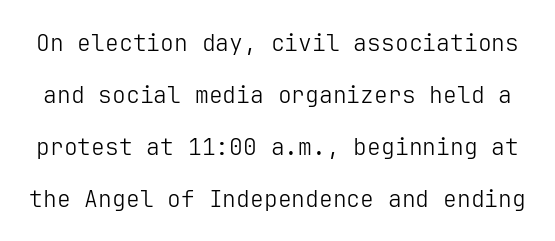
The image shows 23 px text type, upright; set loose line spacing (2.26x), normal letter spacing, not underlined.
